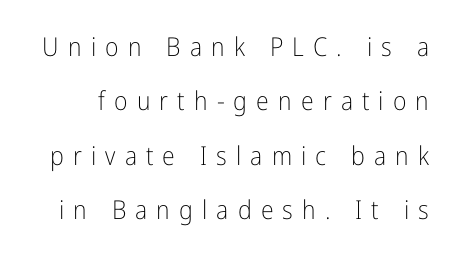
When letters stand straight like this, we call the style roman or upright. This rendering features lettering with no underline. Baseline-to-baseline distance is far greater than the letter height. Between one letter and the next there's a generous, obvious gap. Caption: face not bold, strokes unweighted.
